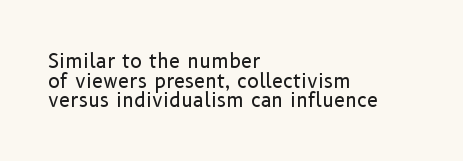
{"italic": "no", "bold": "no", "underline": "no", "align": "left", "line_spacing": "tight", "line_spacing_ratio": 0.98, "letter_spacing": "normal", "letter_spacing_em": 0.0, "glyph_px": 20}
